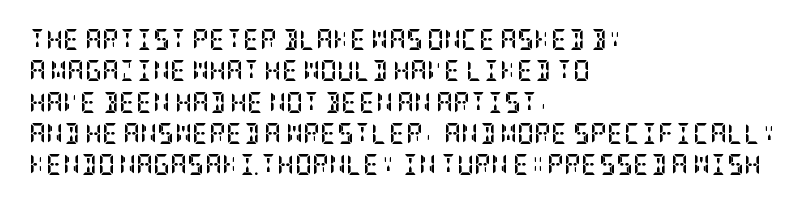
{"italic": "no", "bold": "yes", "underline": "no", "align": "left", "line_spacing": "normal", "line_spacing_ratio": 1.49, "letter_spacing": "normal", "letter_spacing_em": 0.0, "glyph_px": 21}
